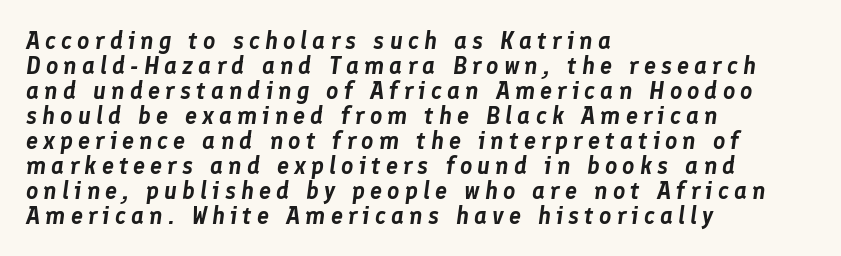
The image shows 24 px text type, italic (leaning right); set left-aligned, tight line spacing (1.04x), unusually wide letter spacing (+0.21 em), not underlined.
